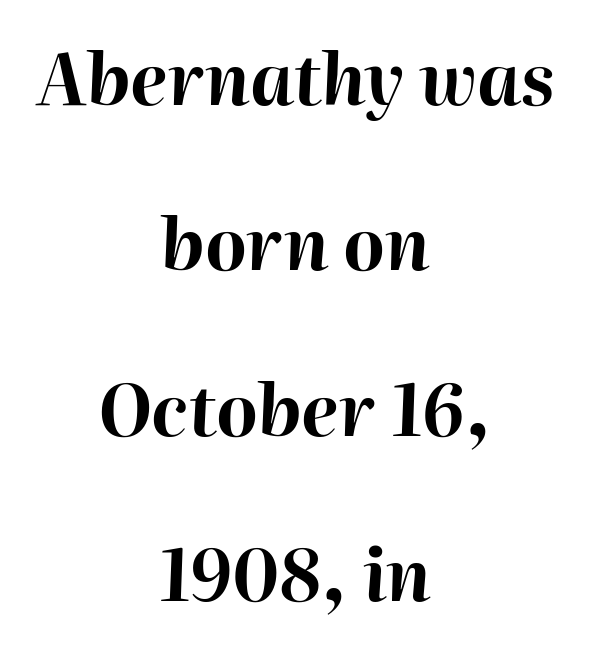
Q: Is the text bold? A: Yes.
Q: Is the text italic (slanted)? A: Yes, it leans right by about 2 degrees.
Q: Is the text underlined? A: No.
Q: How is the paragraph aligned? A: Centered.
Q: Is the spacing between letters normal or unusually wide? A: Normal.
Q: Is the spacing between lines tight, normal or loose? A: Loose.
Q: Width (condensed, normal, or wide)? A: Normal.
Q: Stroke contrast? A: High.
Q: x-height? A: Medium.
Q: Monospaced? A: No.
